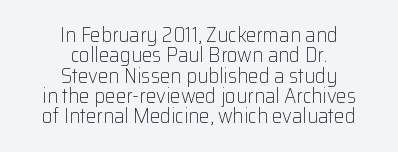
The image shows 21 px text type, upright; set centered, tight line spacing (0.97x), normal letter spacing, not underlined.
